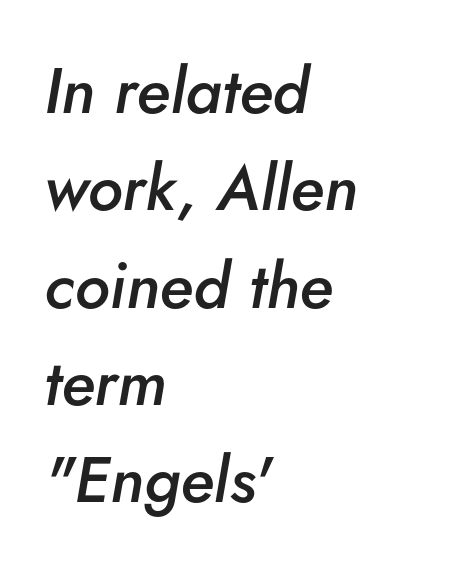
The image shows 64 px semibold type, italic (leaning right); set left-aligned, normal line spacing (1.52x), normal letter spacing, not underlined; low stroke contrast and a small x-height.
